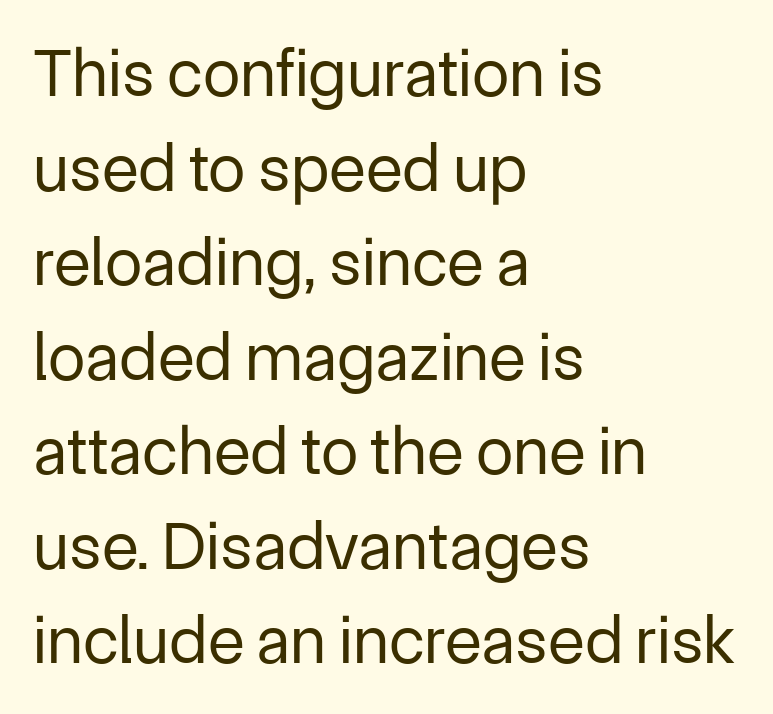
Q: Is the text bold? A: No.
Q: Is the text italic (slanted)? A: No, it is upright.
Q: Is the typeface a serif or a sans-serif typeface? A: Sans-serif.
Q: Is the text underlined? A: No.
Q: How is the paragraph aligned? A: Left-aligned.
Q: Is the spacing between letters normal or unusually wide? A: Normal.
Q: Is the spacing between lines tight, normal or loose? A: Normal.
Q: Width (condensed, normal, or wide)? A: Normal.
Q: Stroke contrast? A: Low.
Q: x-height? A: Medium.
Q: Monospaced? A: No.
